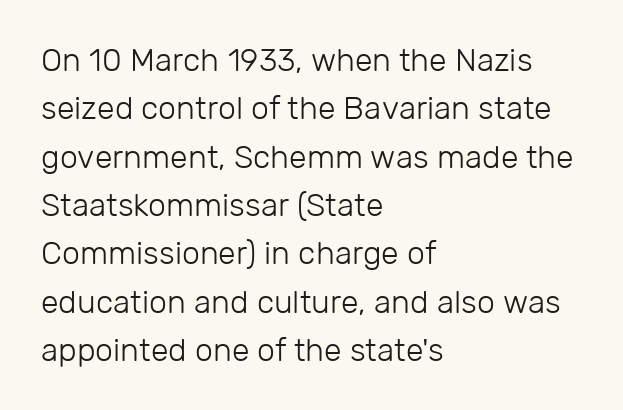
The image shows 32 px light sans-serif type, upright; set left-aligned, normal line spacing (1.51x), normal letter spacing, not underlined; low stroke contrast and a medium x-height.
